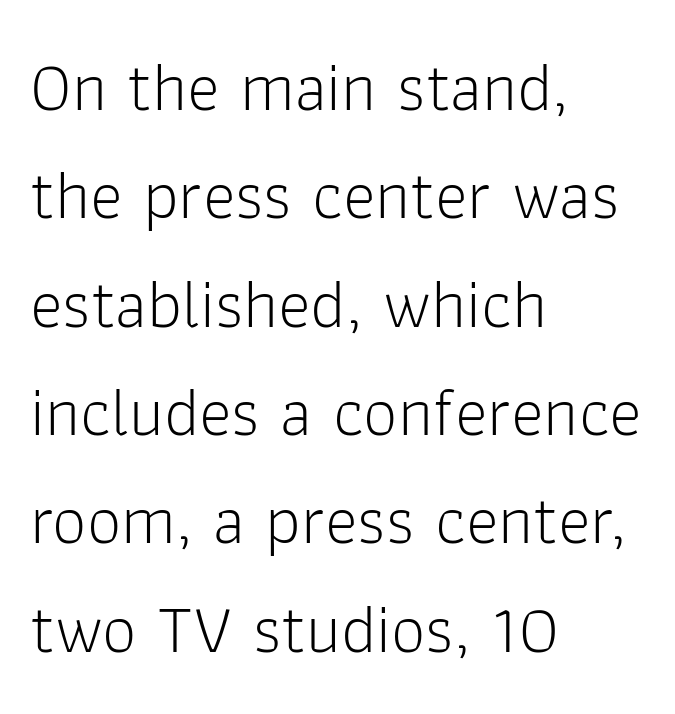
The image shows 69 px light sans-serif type, upright; set left-aligned, normal line spacing (1.57x), normal letter spacing, not underlined; low stroke contrast and a medium x-height.
